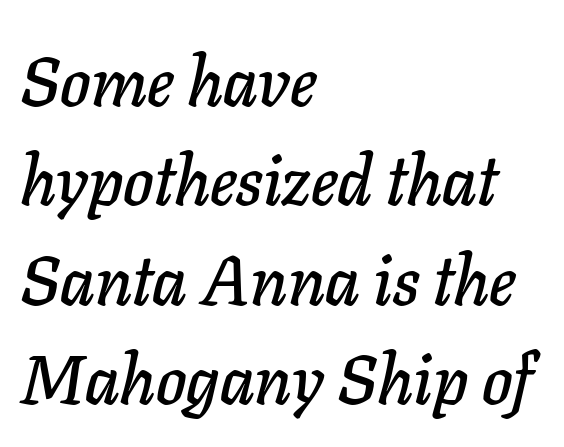
Students, note that the glyphs here touch the page at normal intervals. Do the characters align in a grid? No, the font is proportional. Baseline-to-baseline distance is the conventional proportion of letter height. It's the slanting kind of type.
